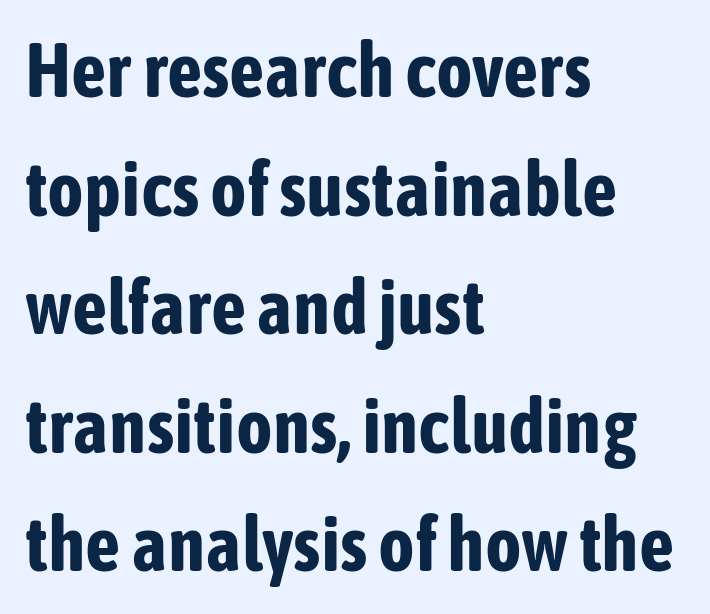
The image shows 77 px bold, condensed sans-serif type, upright; set left-aligned, normal line spacing (1.54x), normal letter spacing, not underlined; low stroke contrast and a medium x-height.
